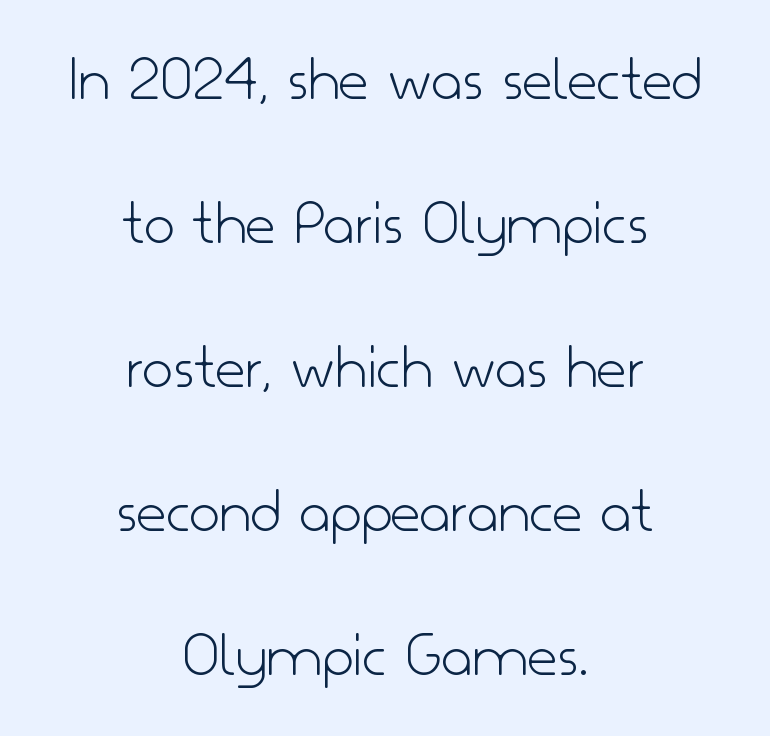
The image shows 66 px light sans-serif type, upright; set centered, loose line spacing (2.18x), normal letter spacing, not underlined; low stroke contrast and a small x-height.
